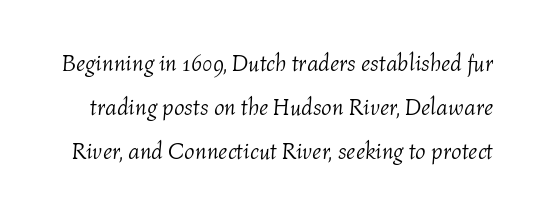
The image shows 23 px text type, italic (leaning right); set loose line spacing (1.91x), normal letter spacing, not underlined.
